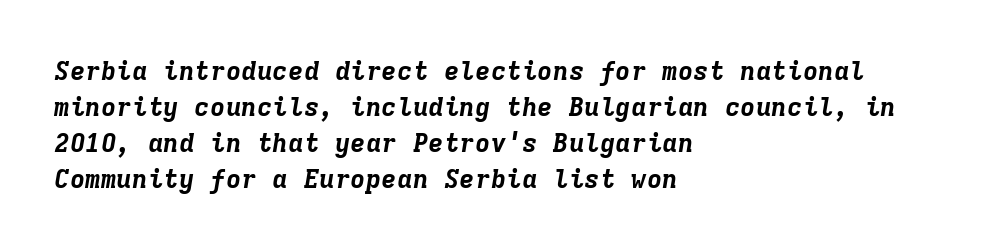
Q: Is the text bold? A: Yes.
Q: Is the text italic (slanted)? A: Yes, it leans right by about 9 degrees.
Q: Is the text underlined? A: No.
Q: How is the paragraph aligned? A: Left-aligned.
Q: Is the spacing between letters normal or unusually wide? A: Normal.
Q: Is the spacing between lines tight, normal or loose? A: Normal.
